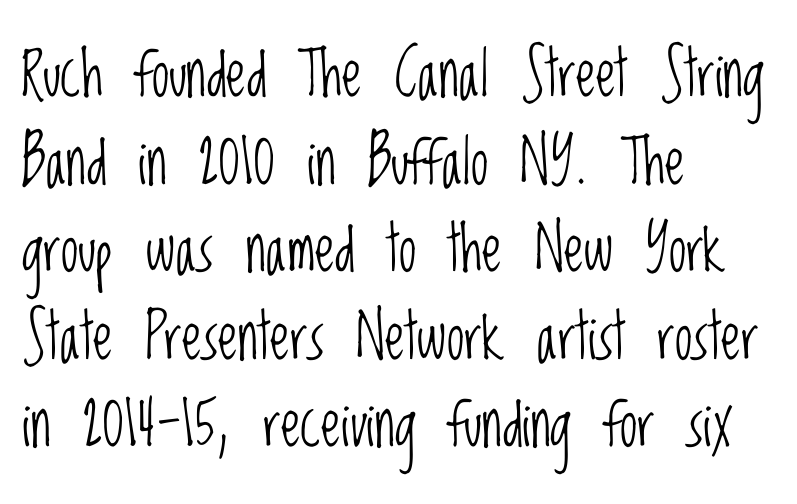
The image shows 63 px light, condensed sans-serif type, upright; set left-aligned, normal line spacing (1.39x), normal letter spacing, not underlined; low stroke contrast and a large x-height.
